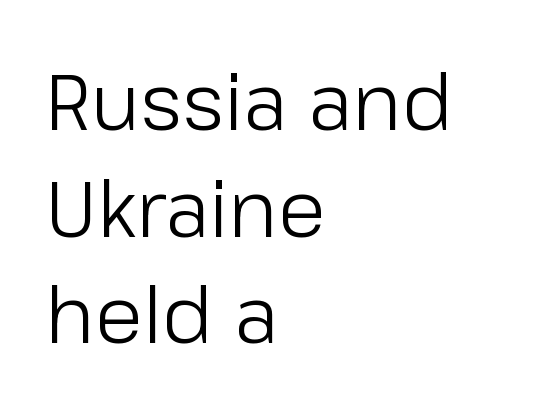
The image shows 79 px light sans-serif type, upright; set left-aligned, normal line spacing (1.35x), normal letter spacing, not underlined; low stroke contrast and a medium x-height.
